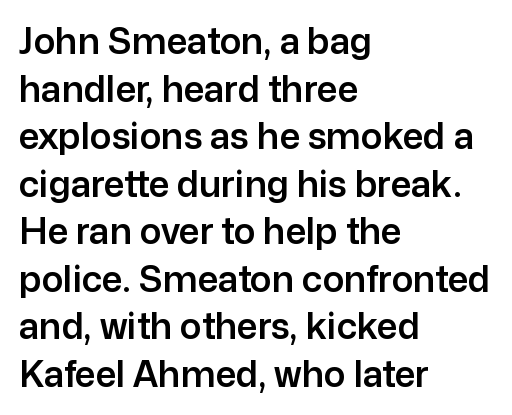
{"serif": "no", "italic": "no", "width": "normal", "stroke_contrast": "low", "x_height": "medium", "monospaced": "no", "underline": "no", "align": "left", "line_spacing": "normal", "line_spacing_ratio": 1.32, "letter_spacing": "normal", "letter_spacing_em": 0.0, "glyph_px": 36}
